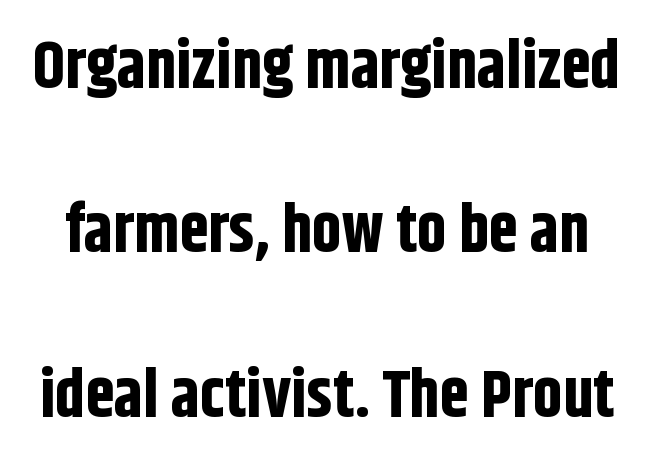
Q: Is the text bold? A: Yes.
Q: Is the text italic (slanted)? A: No, it is upright.
Q: Is the typeface a serif or a sans-serif typeface? A: Sans-serif.
Q: Is the text underlined? A: No.
Q: Is the spacing between letters normal or unusually wide? A: Normal.
Q: Is the spacing between lines tight, normal or loose? A: Loose.
Q: Width (condensed, normal, or wide)? A: Condensed.
Q: Stroke contrast? A: Low.
Q: x-height? A: Large.
Q: Monospaced? A: No.
